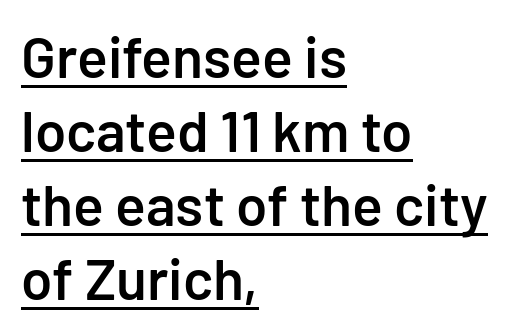
The image shows 57 px semibold sans-serif type, upright; set left-aligned, normal line spacing (1.3x), normal letter spacing, underlined; low stroke contrast and a medium x-height.
